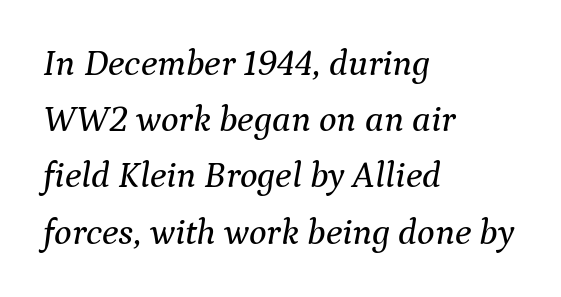
The zone under the glyphs is completely vacant. The typesetter chose a ragged-right arrangement here. The face used here is proportionally spaced, like ordinary book or web type. Words appear dense and cohesive because spacing is normal. In terms of leading, this rendering sits right in the middle.
